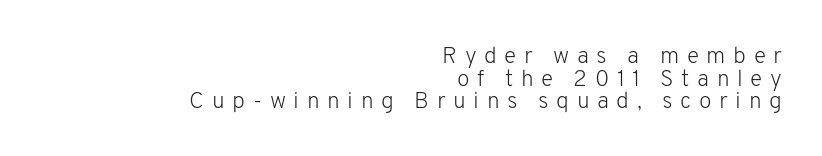
{"italic": "no", "bold": "no", "underline": "no", "align": "right", "line_spacing": "tight", "line_spacing_ratio": 0.98, "letter_spacing": "wide", "letter_spacing_em": 0.33, "glyph_px": 23}
